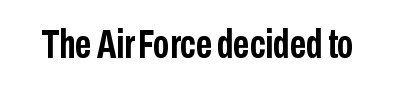
The typography opts for an upright posture over an oblique one. How are the letters spaced? Ordinarily, with no added tracking. This is sans-serif lettering, the kind often seen on screens and signage. Each letter keeps its own natural width here, so spacing adapts to shape.
